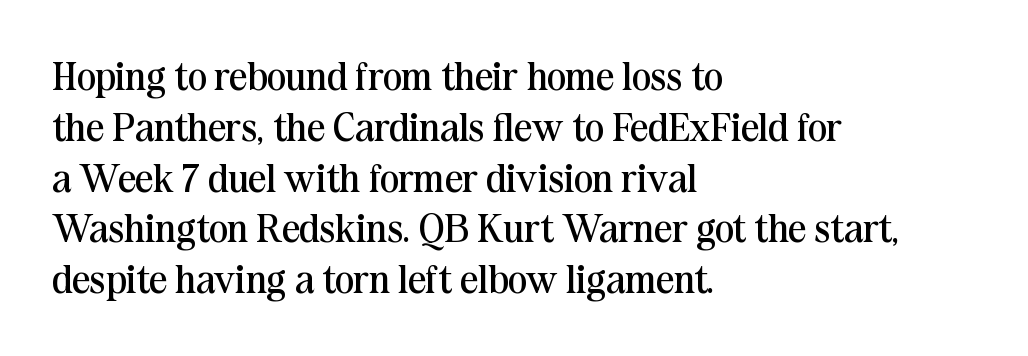
{"serif": "yes", "italic": "no", "bold": "no", "weight": "regular", "width": "normal", "stroke_contrast": "medium", "x_height": "medium", "monospaced": "no", "underline": "no", "align": "left", "line_spacing": "normal", "line_spacing_ratio": 1.27, "letter_spacing": "normal", "letter_spacing_em": 0.0, "glyph_px": 40}
